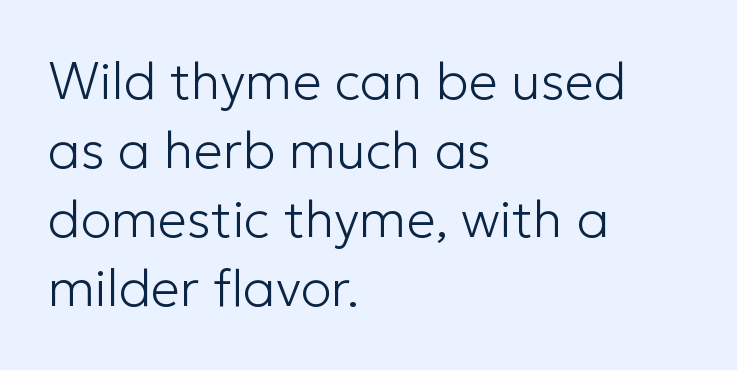
The rag falls on the right side of this text block. Short note: letters normally spaced. The rows are spaced the way most documents space them. Counters stay open thanks to moderate or lighter strokes.
